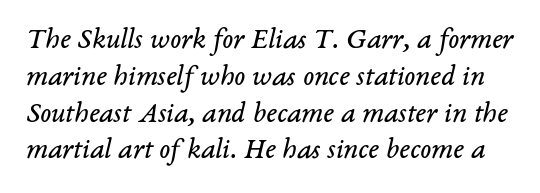
Any mark beneath the type? The region is blank. Slanted lettering throughout. Is the letter spacing exaggerated? No — it looks like the ordinary default. Check where the strokes stop: tiny serifs finish them off. Interline gaps are of average width in this sample. Nothing heavy about these letters — not bold at all.
